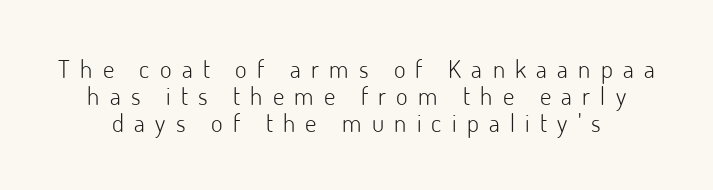
The block of text is dense from top to bottom, with scant space between rows. This rendering features lettering with no underline. Summary of weight: not heavy and not bold. It's the straight-up-and-down kind of type.
